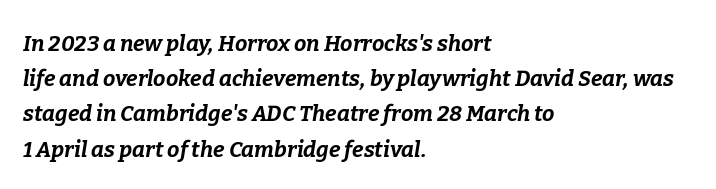
Q: Is the text bold? A: Yes.
Q: Is the text italic (slanted)? A: Yes, it leans right by about 9 degrees.
Q: Is the text underlined? A: No.
Q: How is the paragraph aligned? A: Left-aligned.
Q: Is the spacing between letters normal or unusually wide? A: Normal.
Q: Is the spacing between lines tight, normal or loose? A: Normal.
